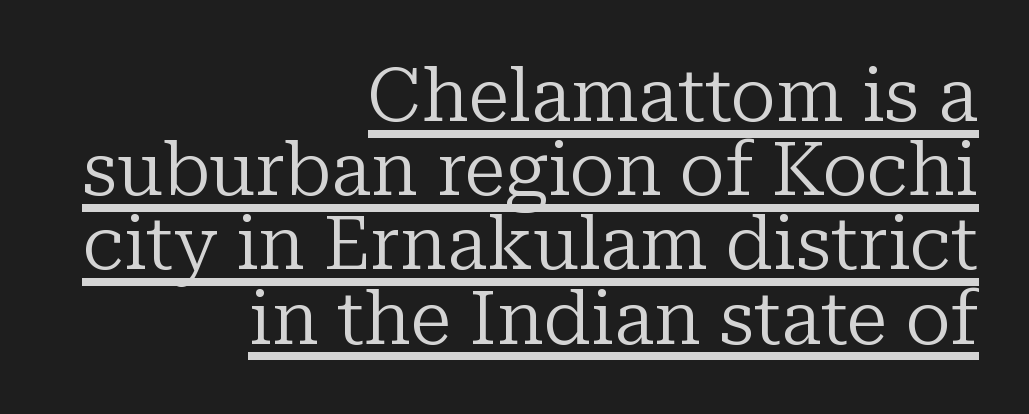
Q: Is the text bold? A: No.
Q: Is the text italic (slanted)? A: No, it is upright.
Q: Is the typeface a serif or a sans-serif typeface? A: Serif.
Q: Is the text underlined? A: Yes.
Q: How is the paragraph aligned? A: Right-aligned.
Q: Is the spacing between letters normal or unusually wide? A: Normal.
Q: Is the spacing between lines tight, normal or loose? A: Tight.
Q: Width (condensed, normal, or wide)? A: Normal.
Q: Stroke contrast? A: Low.
Q: x-height? A: Medium.
Q: Monospaced? A: No.
